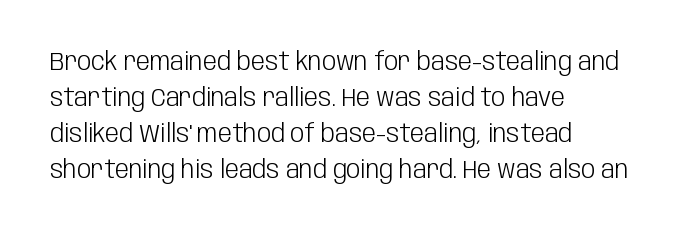
Q: Is the text bold? A: No.
Q: Is the text italic (slanted)? A: No, it is upright.
Q: Is the text underlined? A: No.
Q: How is the paragraph aligned? A: Left-aligned.
Q: Is the spacing between letters normal or unusually wide? A: Normal.
Q: Is the spacing between lines tight, normal or loose? A: Normal.
